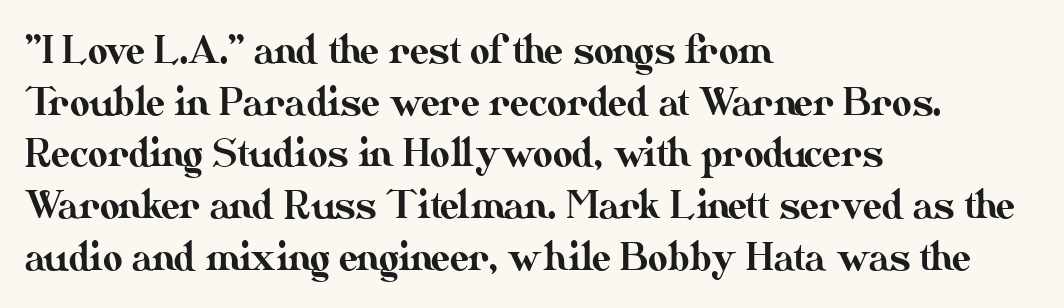
The image shows 38 px text type, upright; set left-aligned, normal line spacing (1.36x), normal letter spacing, not underlined; medium stroke contrast and a small x-height.
